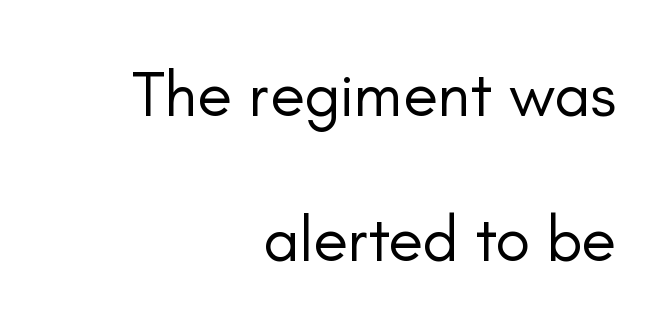
The specimen omits any rule beneath the text block's lines. Stems and bowls with no extra thickness — not bold. Do the characters align in a grid? No, the font is proportional. The gaps between neighbouring characters are ordinary and unremarkable.
